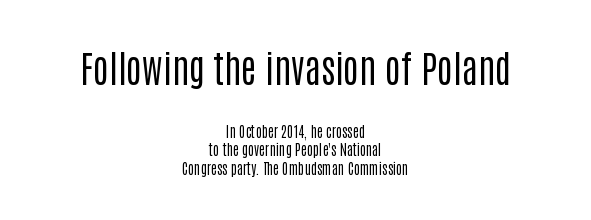
{"serif": "no", "italic": "no", "bold": "no", "weight": "regular", "width": "condensed", "stroke_contrast": "low", "x_height": "large", "monospaced": "no", "underline": "no", "align": "center", "line_spacing": "normal", "line_spacing_ratio": 1.33, "letter_spacing": "normal", "letter_spacing_em": 0.0, "larger_block": "first", "size_ratio": 2.64, "glyph_px": 37}
